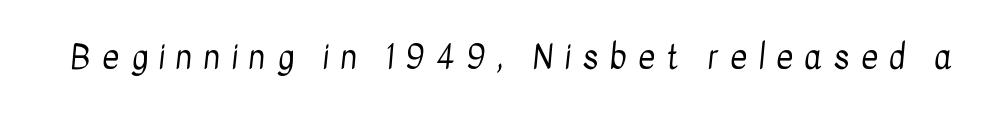
The zone under the glyphs is completely vacant. Spacing verdict: proportional, widths tailored to each character. The tracking jumps out immediately: characters are airy and widely separated. Examine the stroke ends and you'll find no serifs.
